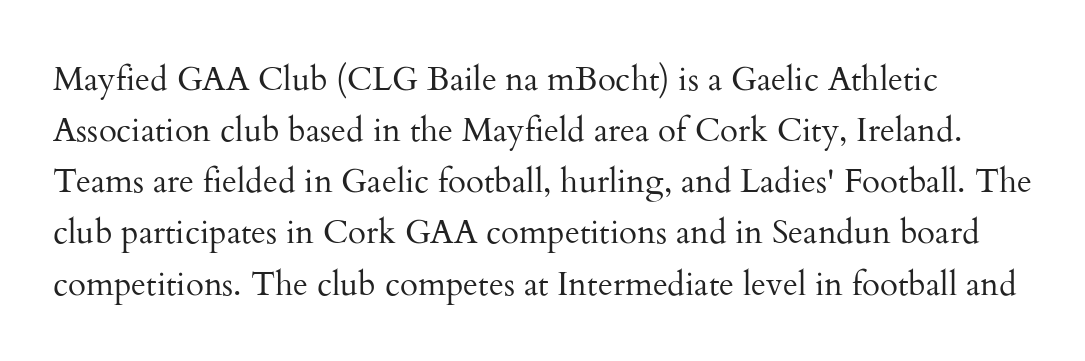
{"serif": "yes", "italic": "no", "bold": "no", "weight": "regular", "width": "normal", "stroke_contrast": "medium", "x_height": "small", "monospaced": "no", "underline": "no", "line_spacing": "normal", "line_spacing_ratio": 1.55, "letter_spacing": "normal", "letter_spacing_em": 0.0, "glyph_px": 33}
